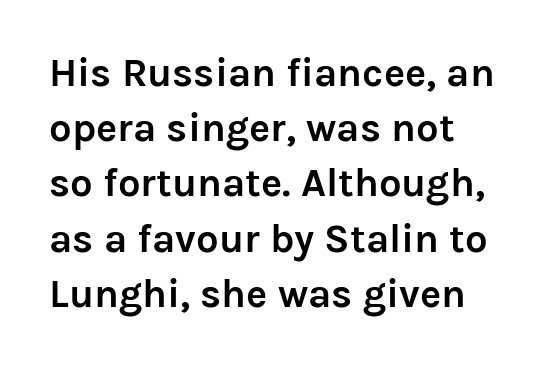
The image shows 40 px semibold sans-serif type, upright; set normal line spacing (1.38x), normal letter spacing, not underlined; low stroke contrast and a medium x-height.
